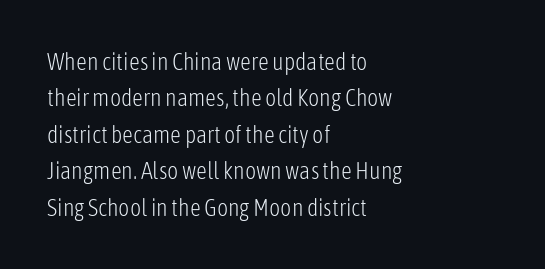
The image shows 24 px text type, upright; set left-aligned, normal line spacing (1.52x), normal letter spacing, not underlined.
